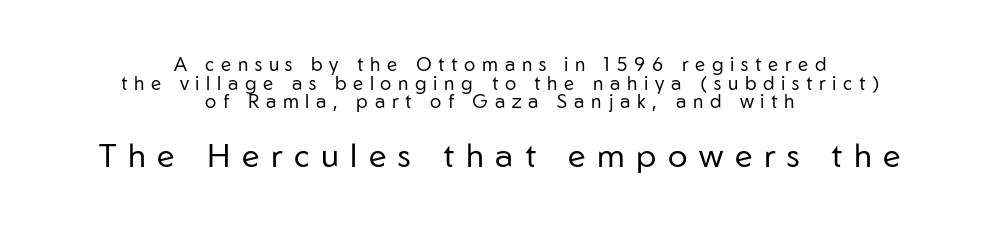
The image shows 33 px regular-weight sans-serif type, upright; set centered, tight line spacing (0.98x), unusually wide letter spacing (+0.35 em), not underlined; the second (bottom) block is 1.74x larger; low stroke contrast and a medium x-height.
